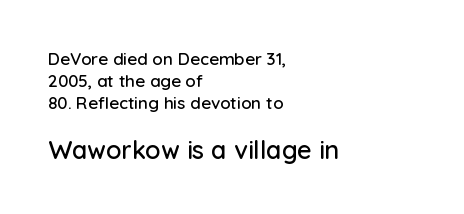
The image shows 25 px text type, upright; set left-aligned, normal line spacing (1.29x), normal letter spacing, not underlined; the second (bottom) block is 1.47x larger.
